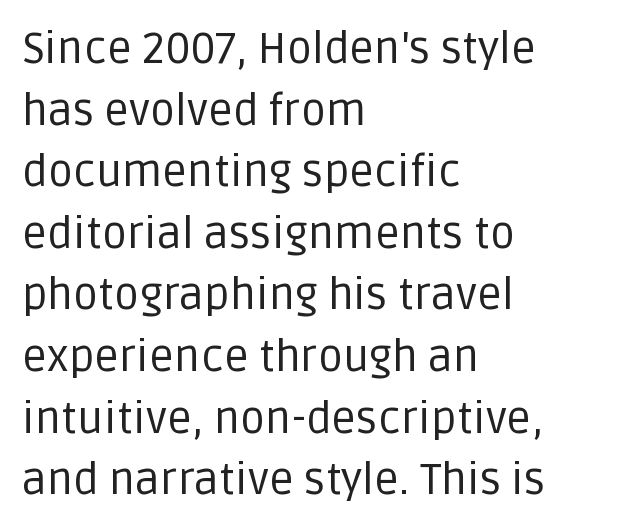
The image shows 44 px regular-weight sans-serif type, upright; set left-aligned, normal line spacing (1.4x), normal letter spacing, not underlined; low stroke contrast and a large x-height.
